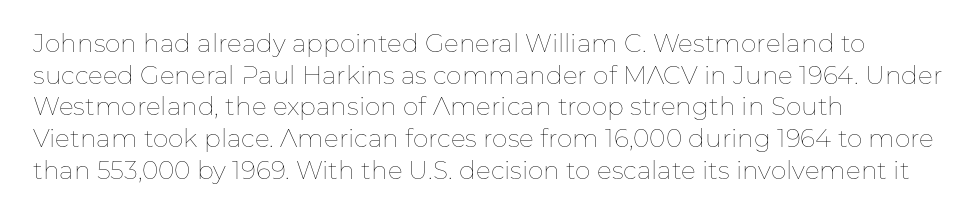
Q: Is the text bold? A: No.
Q: Is the text italic (slanted)? A: No, it is upright.
Q: Is the text underlined? A: No.
Q: How is the paragraph aligned? A: Left-aligned.
Q: Is the spacing between letters normal or unusually wide? A: Normal.
Q: Is the spacing between lines tight, normal or loose? A: Normal.
